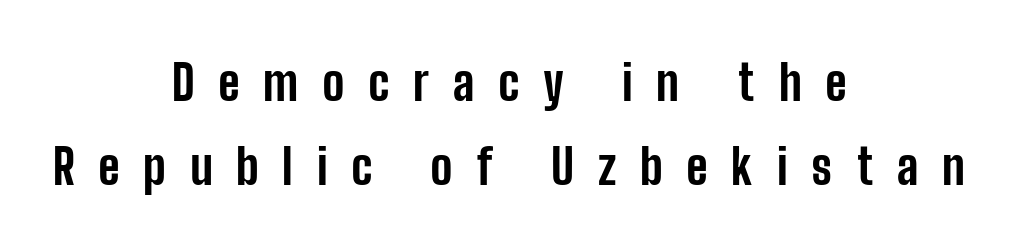
No feet cap the strokes, marking this as sans-serif type. Students, this is bold: see how much ink each stroke carries. The zone under the glyphs is completely vacant. These lines were composed using upright roman letters. The gaps between neighbouring characters are conspicuously large. You could not count columns in this text — the font is proportionally spaced.
